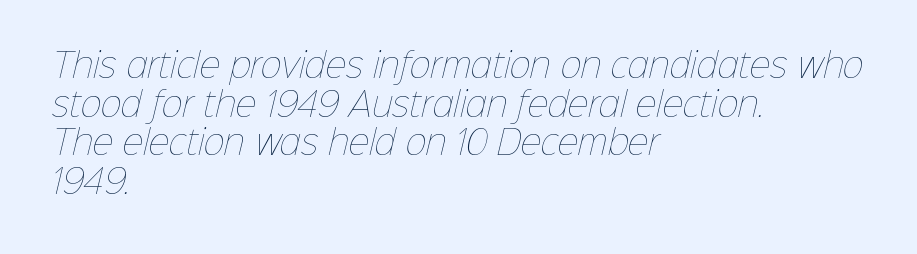
Unmarked baselines from the first word to the last. Spacing verdict: proportional, widths tailored to each character. The rag falls on the right side of this text block. The weight tops out at a normal text grade.
